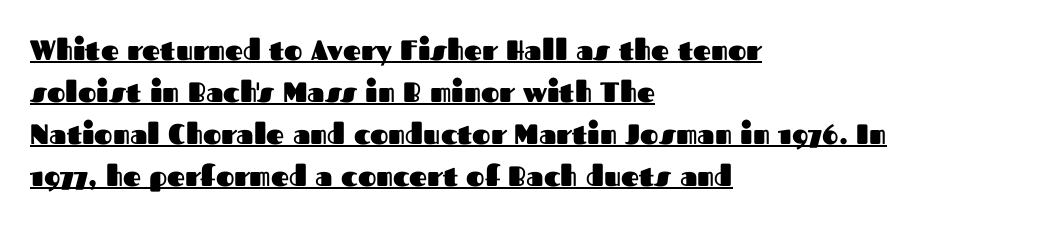
{"serif": "no", "italic": "no", "bold": "yes", "weight": "heavy", "width": "normal", "stroke_contrast": "medium", "x_height": "medium", "monospaced": "no", "underline": "yes", "align": "left", "line_spacing": "normal", "line_spacing_ratio": 1.5, "letter_spacing": "normal", "letter_spacing_em": 0.0, "glyph_px": 28}
